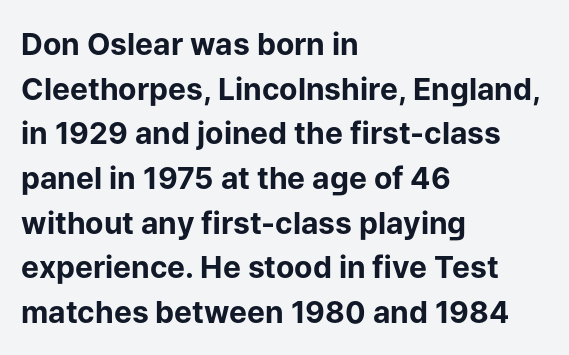
The passage shown is not underscored anywhere. In terms of weight, the rendering is a true, heavy bold. This rendering leaves character spacing at its baseline value. Character widths vary here, with narrow letters taking less room than wide ones.
